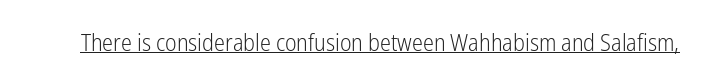
The image shows 23 px text type, upright; set normal letter spacing, underlined.
